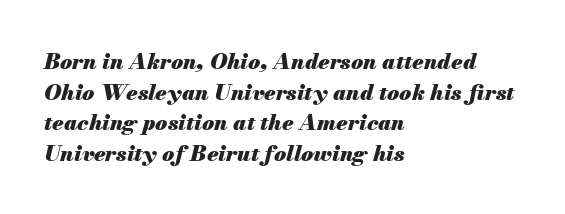
{"italic": "yes", "lean": "right", "slant_degrees": 13, "bold": "yes", "underline": "no", "align": "left", "line_spacing": "normal", "line_spacing_ratio": 1.39, "letter_spacing": "normal", "letter_spacing_em": 0.0, "glyph_px": 22}
